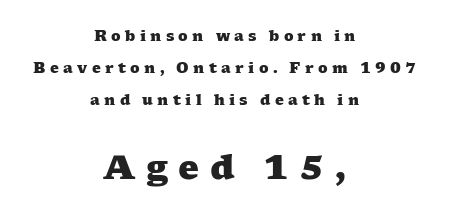
Caption: expanded tracking, letters set apart. Clear beneath every line of the passage. In terms of weight, the rendering is a true, heavy bold. Small over large — that's the arrangement of the two blocks here. The lines in this sample share a center point and differ in where they start and stop.
